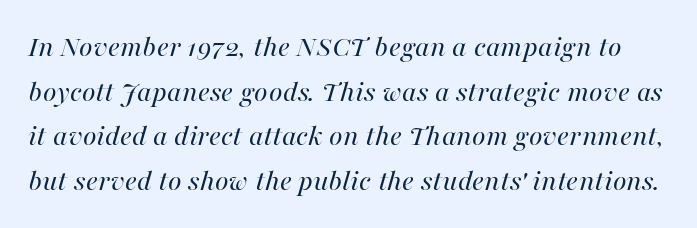
The image shows 31 px regular-weight type, italic (leaning right); set normal line spacing (1.44x), normal letter spacing, not underlined; high stroke contrast and a medium x-height.
